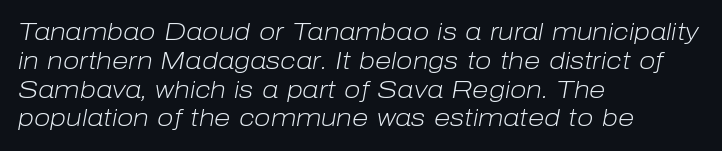
Q: Is the text bold? A: No.
Q: Is the text italic (slanted)? A: Yes, it leans right by about 10 degrees.
Q: Is the text underlined? A: No.
Q: How is the paragraph aligned? A: Left-aligned.
Q: Is the spacing between letters normal or unusually wide? A: Normal.
